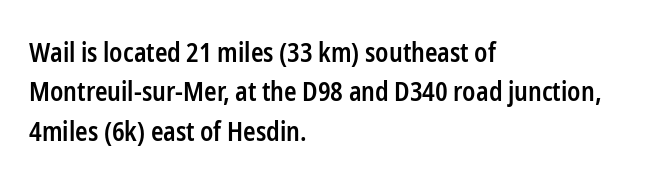
Q: Is the text bold? A: Semi-bold.
Q: Is the text italic (slanted)? A: No, it is upright.
Q: Is the text underlined? A: No.
Q: How is the paragraph aligned? A: Left-aligned.
Q: Is the spacing between letters normal or unusually wide? A: Normal.
Q: Is the spacing between lines tight, normal or loose? A: Normal.
